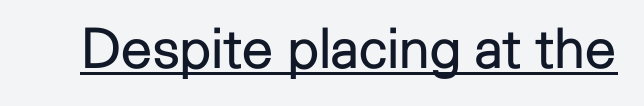
{"serif": "no", "italic": "no", "bold": "no", "weight": "regular", "width": "normal", "stroke_contrast": "low", "x_height": "medium", "monospaced": "no", "underline": "yes", "letter_spacing": "normal", "letter_spacing_em": 0.0, "glyph_px": 56}
